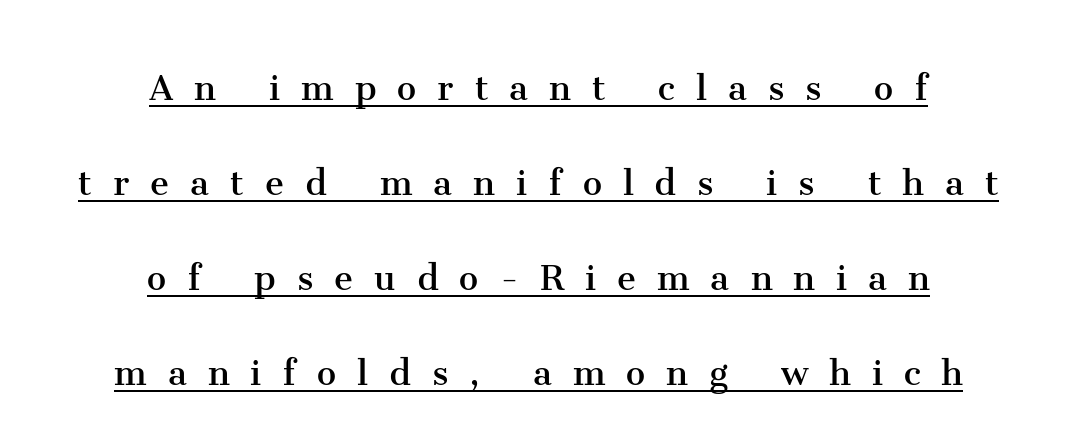
The font family rendered here belongs to the serif group. This is underlined copy, the kind a proofreader might mark for attention. The lettering stays uniformly vertical, giving the passage a roman look. The face used here is proportionally spaced, like ordinary book or web type. Casual observation: everything's sitting right in the middle.
